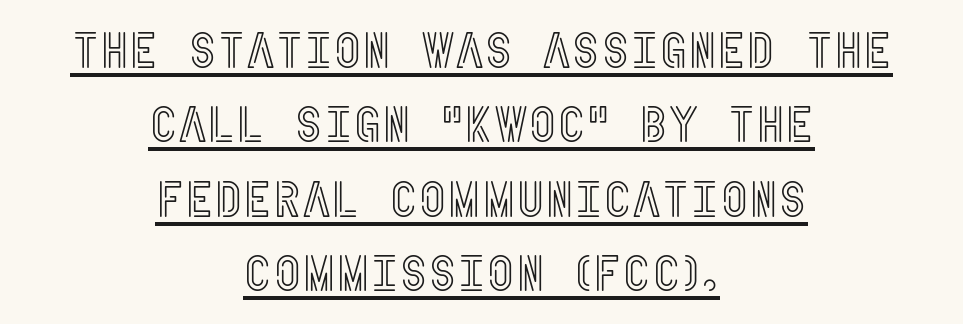
The image shows 50 px condensed type, upright; set centered, normal line spacing (1.49x), normal letter spacing, underlined; a large x-height.
